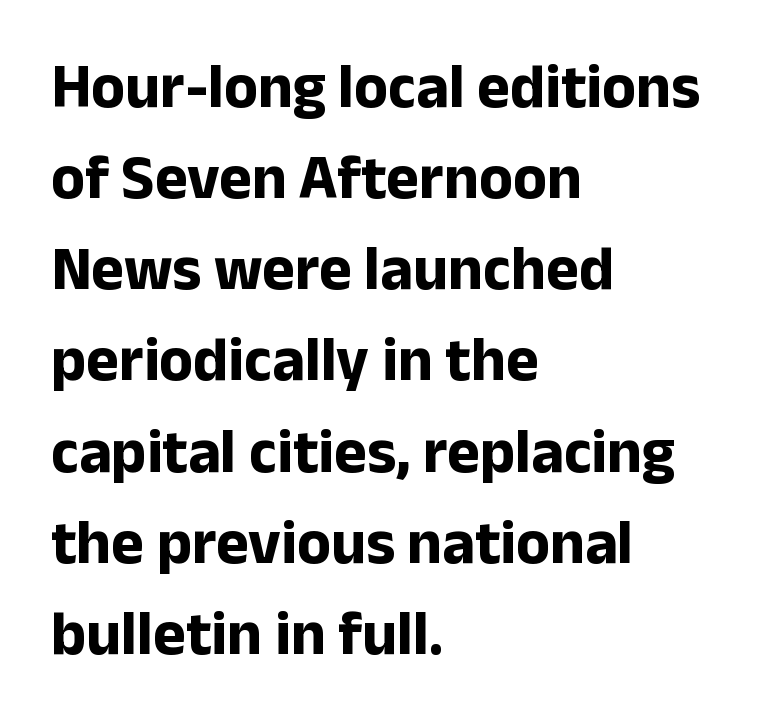
The image shows 62 px bold sans-serif type, upright; set left-aligned, normal line spacing (1.47x), normal letter spacing, not underlined; low stroke contrast and a medium x-height.
